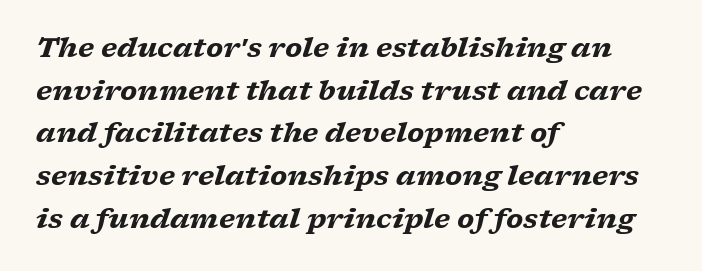
Q: Is the text bold? A: Yes.
Q: Is the text italic (slanted)? A: Yes, it leans right by about 17 degrees.
Q: Is the text underlined? A: No.
Q: How is the paragraph aligned? A: Left-aligned.
Q: Is the spacing between letters normal or unusually wide? A: Normal.
Q: Is the spacing between lines tight, normal or loose? A: Normal.
